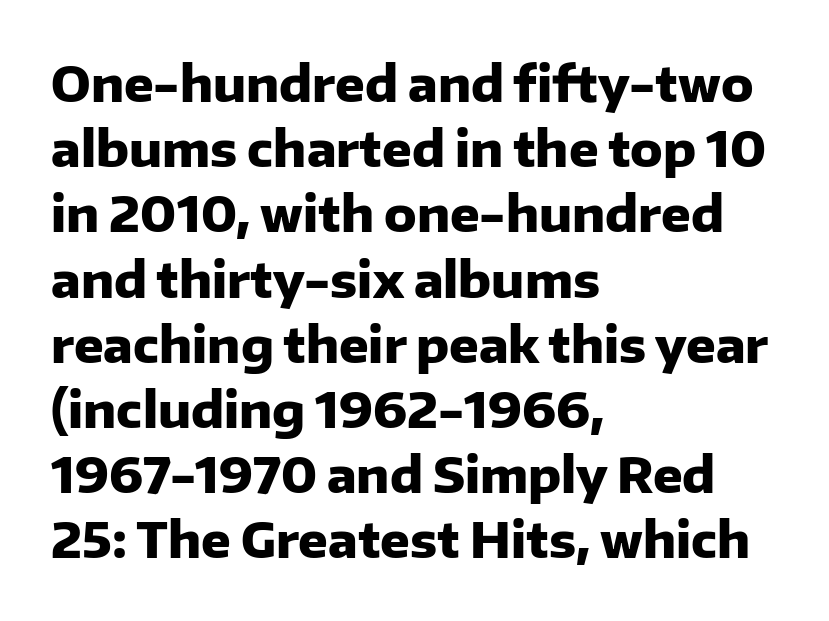
{"serif": "no", "italic": "no", "bold": "yes", "weight": "heavy", "width": "normal", "stroke_contrast": "low", "x_height": "medium", "monospaced": "no", "underline": "no", "align": "left", "line_spacing": "normal", "line_spacing_ratio": 1.33, "letter_spacing": "normal", "letter_spacing_em": 0.0, "glyph_px": 49}
